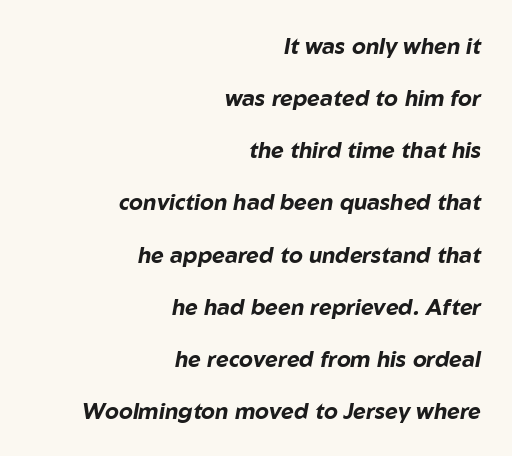
A flush-right, rag-left setting is used for this passage. Regarding leading, the lines here are spaced well apart. Every character sits at an angle, as italics do. There is no visible air inserted between adjacent glyphs. Letters rest on an invisible, unmarked baseline.
